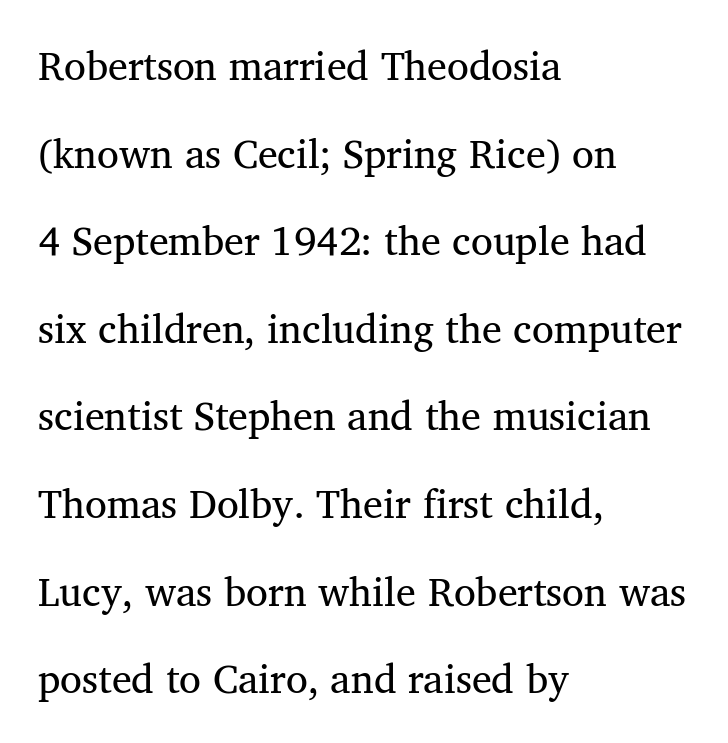
Q: Is the text bold? A: No.
Q: Is the text italic (slanted)? A: No, it is upright.
Q: Is the typeface a serif or a sans-serif typeface? A: Serif.
Q: Is the text underlined? A: No.
Q: How is the paragraph aligned? A: Left-aligned.
Q: Is the spacing between letters normal or unusually wide? A: Normal.
Q: Is the spacing between lines tight, normal or loose? A: Loose.
Q: Width (condensed, normal, or wide)? A: Normal.
Q: Stroke contrast? A: Medium.
Q: x-height? A: Medium.
Q: Monospaced? A: No.
